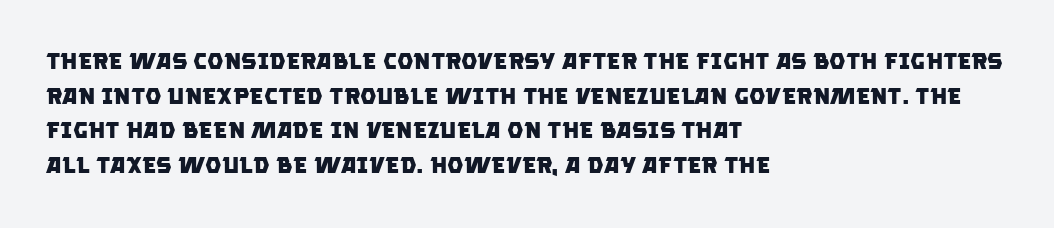
Q: Is the text bold? A: Yes.
Q: Is the text underlined? A: No.
Q: How is the paragraph aligned? A: Left-aligned.
Q: Is the spacing between letters normal or unusually wide? A: Normal.
Q: Is the spacing between lines tight, normal or loose? A: Normal.
